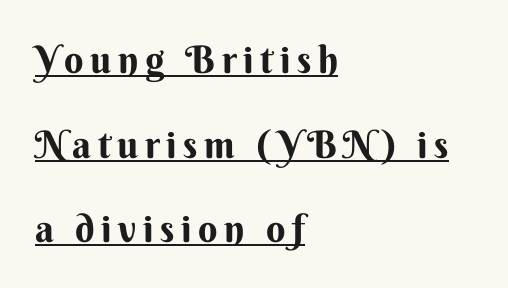
Q: Is the text bold? A: Yes.
Q: Is the text italic (slanted)? A: No, it is upright.
Q: Is the typeface a serif or a sans-serif typeface? A: Sans-serif.
Q: Is the text underlined? A: Yes.
Q: How is the paragraph aligned? A: Left-aligned.
Q: Is the spacing between lines tight, normal or loose? A: Loose.
Q: Width (condensed, normal, or wide)? A: Normal.
Q: Stroke contrast? A: Medium.
Q: x-height? A: Small.
Q: Monospaced? A: No.
